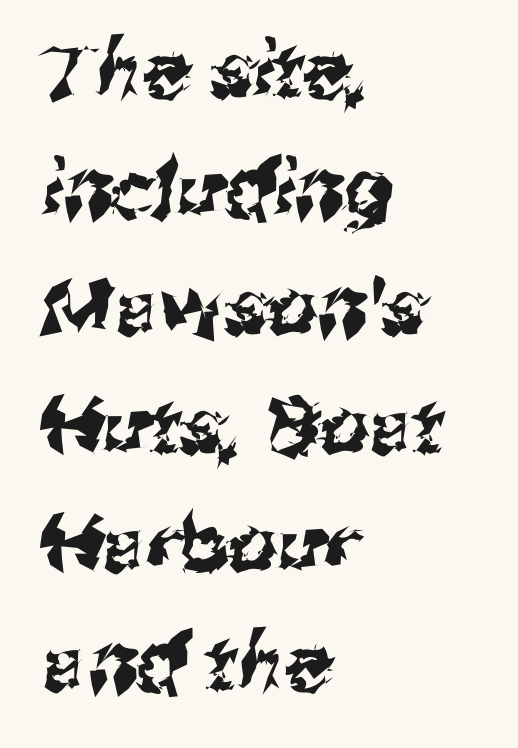
Q: Is the typeface a serif or a sans-serif typeface? A: Sans-serif.
Q: Is the text underlined? A: No.
Q: How is the paragraph aligned? A: Left-aligned.
Q: Is the spacing between letters normal or unusually wide? A: Normal.
Q: Is the spacing between lines tight, normal or loose? A: Normal.
Q: Width (condensed, normal, or wide)? A: Normal.
Q: Stroke contrast? A: Medium.
Q: x-height? A: Medium.
Q: Monospaced? A: No.
